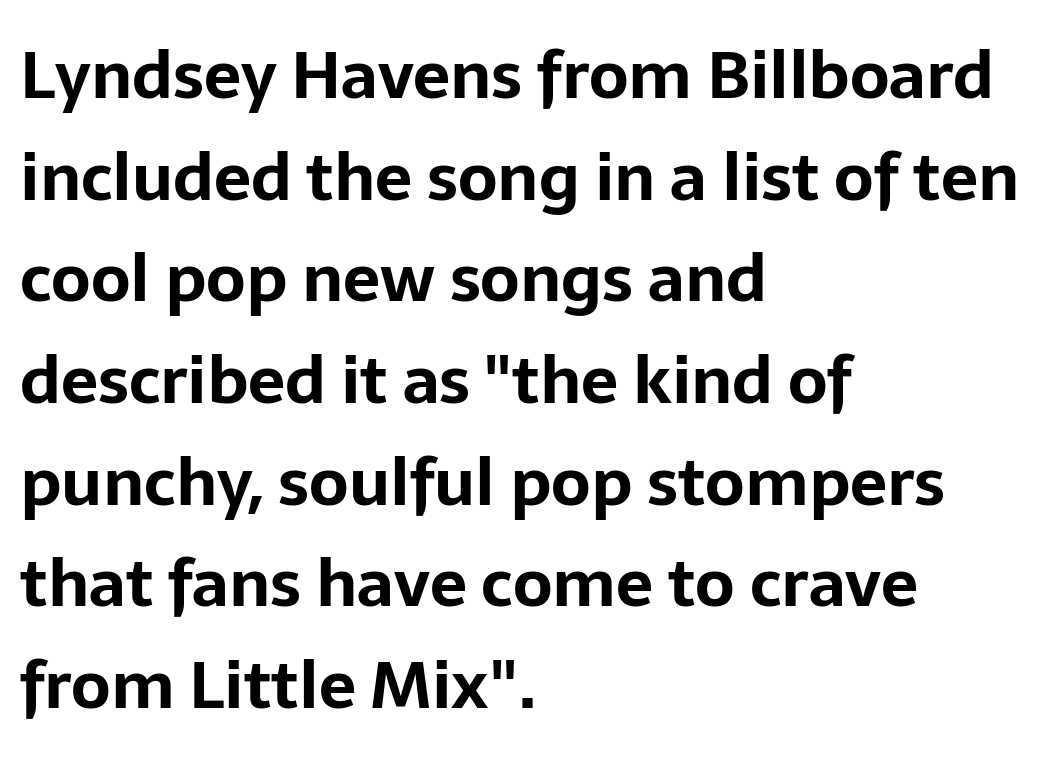
{"serif": "no", "italic": "no", "bold": "yes", "weight": "bold", "width": "normal", "stroke_contrast": "low", "x_height": "medium", "monospaced": "no", "underline": "no", "align": "left", "line_spacing": "normal", "line_spacing_ratio": 1.54, "letter_spacing": "normal", "letter_spacing_em": 0.0, "glyph_px": 66}
